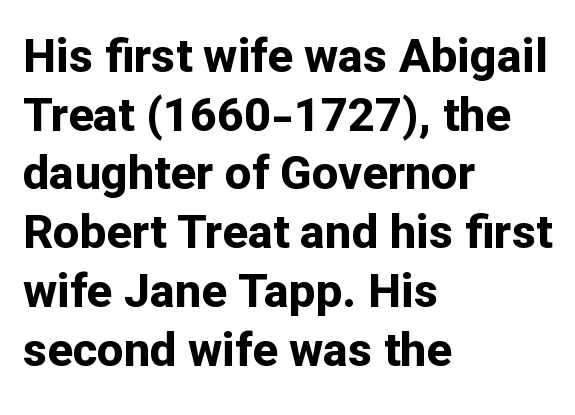
Q: Is the text bold? A: Yes.
Q: Is the text italic (slanted)? A: No, it is upright.
Q: Is the typeface a serif or a sans-serif typeface? A: Sans-serif.
Q: Is the text underlined? A: No.
Q: How is the paragraph aligned? A: Left-aligned.
Q: Is the spacing between letters normal or unusually wide? A: Normal.
Q: Is the spacing between lines tight, normal or loose? A: Normal.
Q: Width (condensed, normal, or wide)? A: Normal.
Q: Stroke contrast? A: Low.
Q: x-height? A: Medium.
Q: Monospaced? A: No.
